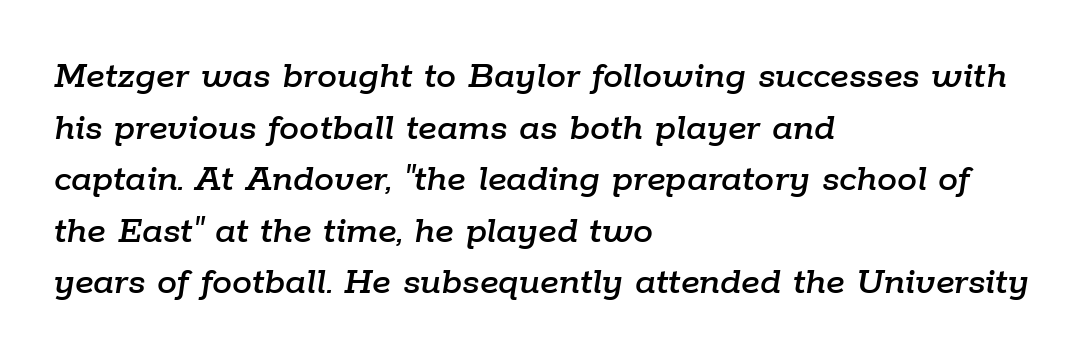
Compared with a centered layout, this one pins lines to the left instead. Nothing unusual about the tracking: characters are spaced as the font intends. Every character sits at an angle, as italics do. Do the characters align in a grid? No, the font is proportional. Underlining? Definitely not there. Reading down the column, the eye jumps a familiar distance to each next line.
